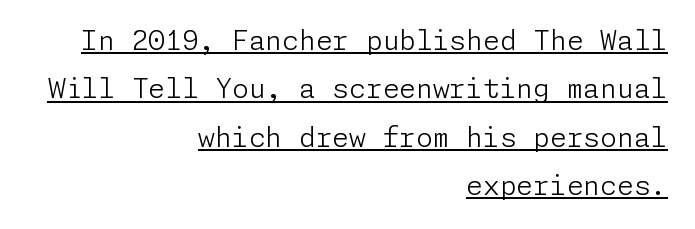
Q: Is the text bold? A: No.
Q: Is the text italic (slanted)? A: No, it is upright.
Q: Is the text underlined? A: Yes.
Q: How is the paragraph aligned? A: Right-aligned.
Q: Is the spacing between letters normal or unusually wide? A: Normal.
